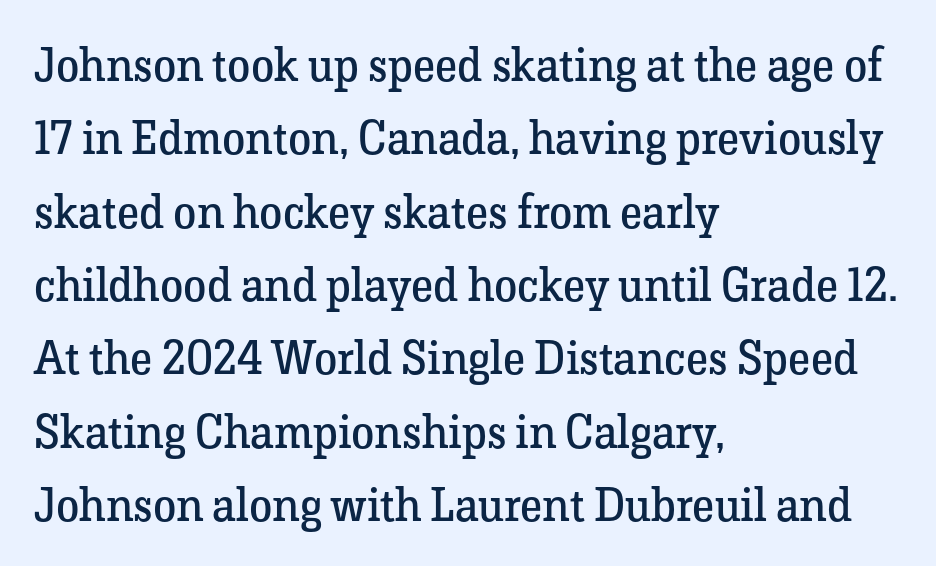
The image shows 47 px regular-weight serif type, upright; set left-aligned, normal line spacing (1.56x), normal letter spacing, not underlined; low stroke contrast and a medium x-height.
